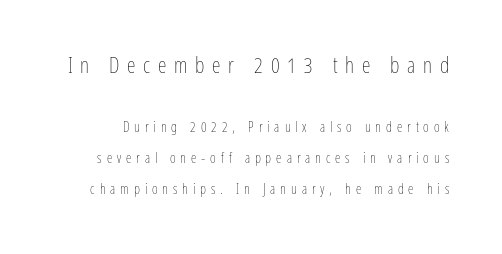
Compare the two chunks: the upper has the greater cap height. Is there much room between lines? Yes — plenty of vertical air separates them. Weight: regular or lighter. A roman cut, with each character standing at attention. The area under the type is left untouched.
